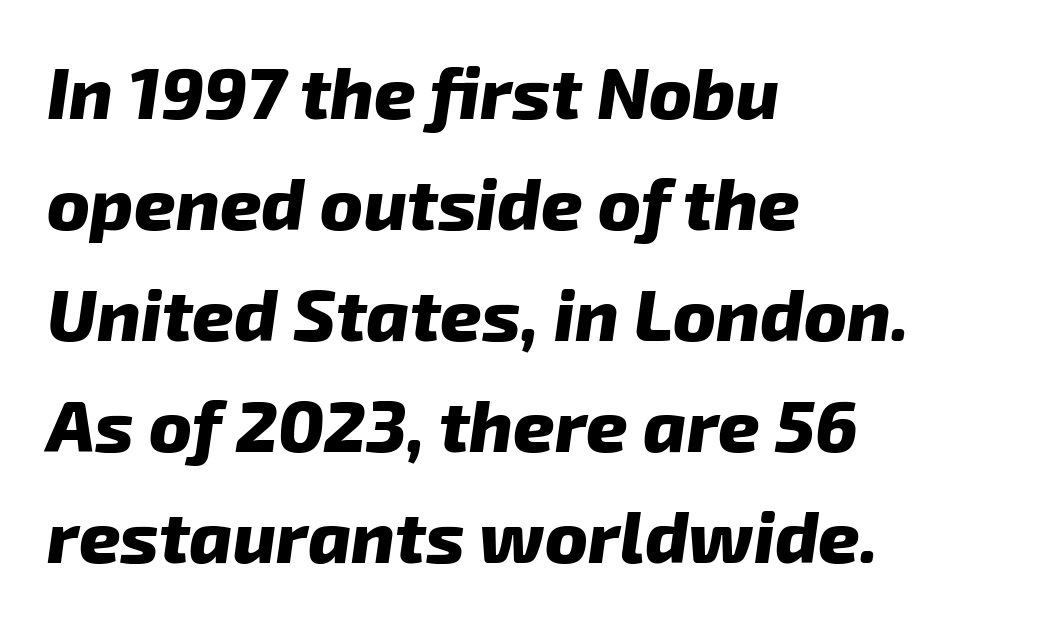
Q: Is the text bold? A: Yes.
Q: Is the text italic (slanted)? A: Yes, it leans right by about 8 degrees.
Q: Is the text underlined? A: No.
Q: How is the paragraph aligned? A: Left-aligned.
Q: Is the spacing between letters normal or unusually wide? A: Normal.
Q: Is the spacing between lines tight, normal or loose? A: Normal.
Q: Width (condensed, normal, or wide)? A: Normal.
Q: Stroke contrast? A: Low.
Q: x-height? A: Medium.
Q: Monospaced? A: No.
